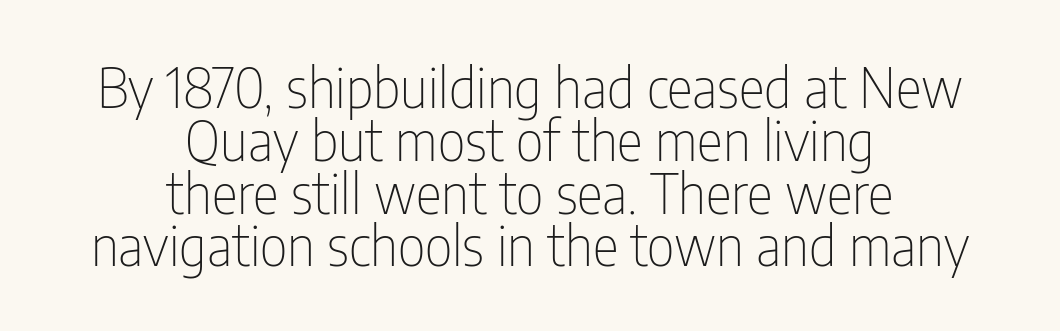
Spacing between characters is what you'd get straight out of the box. Posture: upright roman. Stem width sits at or under what a default text font uses. Lines of text with bare space underneath. This sample has the flowing, uneven cadence of proportional lettering. Typeset on center — no edge is straight.
